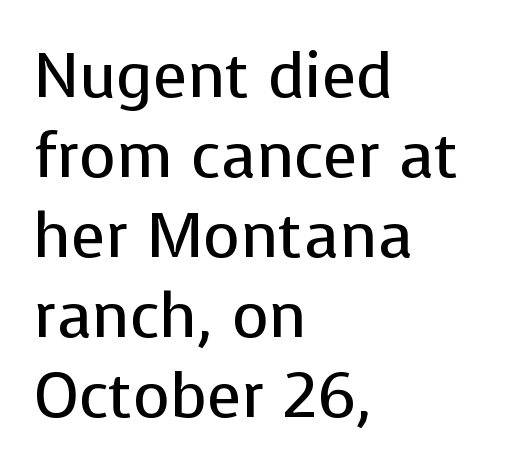
{"serif": "no", "italic": "no", "bold": "no", "weight": "regular", "width": "normal", "stroke_contrast": "low", "x_height": "medium", "monospaced": "no", "underline": "no", "align": "left", "line_spacing": "normal", "line_spacing_ratio": 1.27, "letter_spacing": "normal", "letter_spacing_em": 0.0, "glyph_px": 63}
